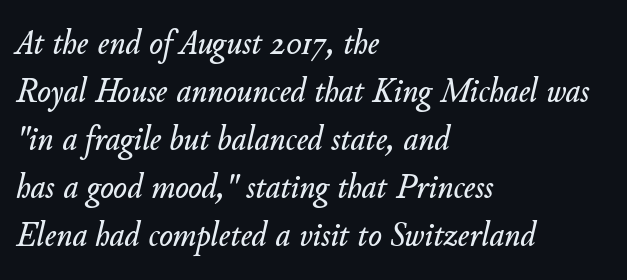
Q: Is the text italic (slanted)? A: Yes, it leans right by about 11 degrees.
Q: Is the text underlined? A: No.
Q: How is the paragraph aligned? A: Left-aligned.
Q: Is the spacing between letters normal or unusually wide? A: Normal.
Q: Is the spacing between lines tight, normal or loose? A: Normal.
Q: Width (condensed, normal, or wide)? A: Normal.
Q: Stroke contrast? A: Low.
Q: x-height? A: Small.
Q: Monospaced? A: No.
